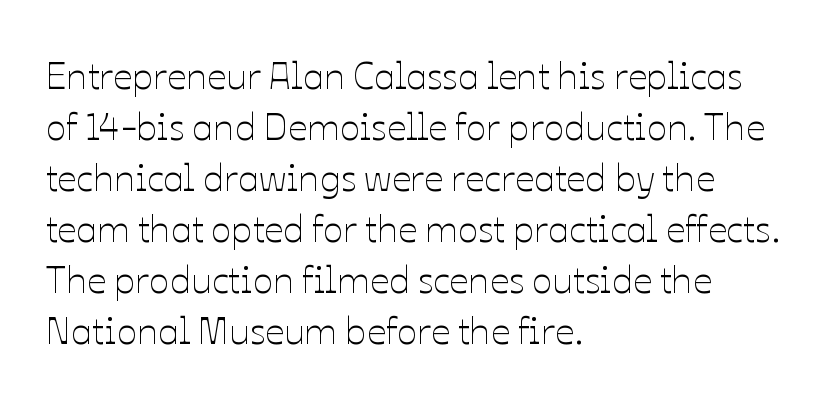
{"italic": "no", "bold": "no", "weight": "thin", "width": "normal", "stroke_contrast": "low", "x_height": "medium", "monospaced": "no", "underline": "no", "align": "left", "line_spacing": "normal", "line_spacing_ratio": 1.34, "letter_spacing": "normal", "letter_spacing_em": 0.0, "glyph_px": 38}
